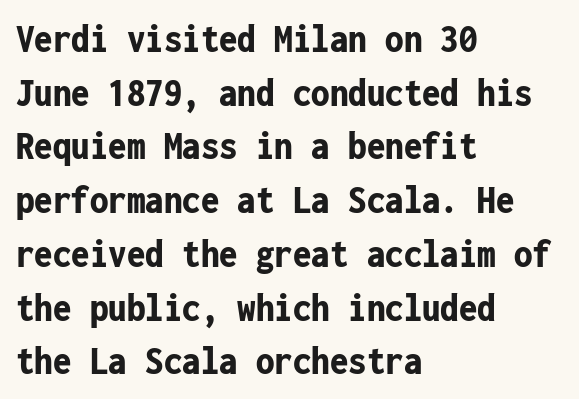
Typographically, this falls in the sans-serif category. The lettering stays uniformly vertical, giving the passage a roman look. The rows are spaced the way most documents space them. In terms of weight, the rendering is a true, heavy bold. The line texture is even and compact thanks to regular tracking.
